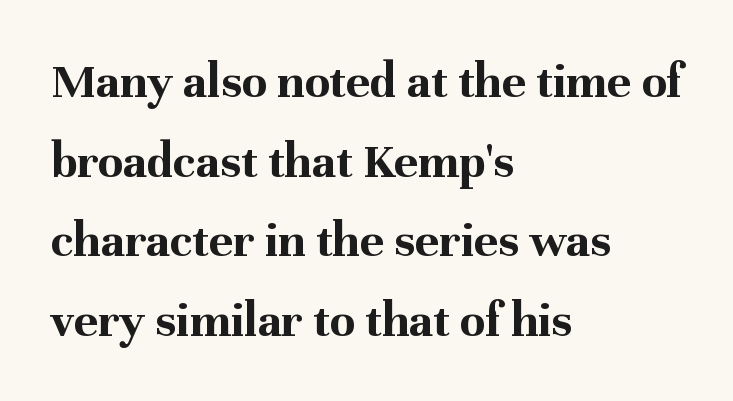
Q: Is the text bold? A: Yes.
Q: Is the text italic (slanted)? A: No, it is upright.
Q: Is the typeface a serif or a sans-serif typeface? A: Serif.
Q: Is the text underlined? A: No.
Q: How is the paragraph aligned? A: Left-aligned.
Q: Is the spacing between letters normal or unusually wide? A: Normal.
Q: Is the spacing between lines tight, normal or loose? A: Normal.
Q: Width (condensed, normal, or wide)? A: Normal.
Q: Stroke contrast? A: Medium.
Q: x-height? A: Medium.
Q: Monospaced? A: No.
